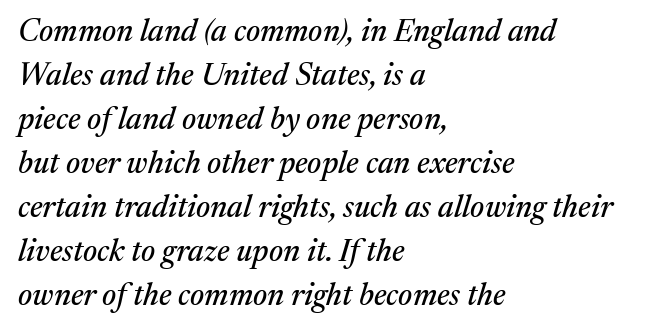
Q: Is the text italic (slanted)? A: Yes, it leans right by about 17 degrees.
Q: Is the typeface a serif or a sans-serif typeface? A: Serif.
Q: Is the text underlined? A: No.
Q: How is the paragraph aligned? A: Left-aligned.
Q: Is the spacing between letters normal or unusually wide? A: Normal.
Q: Is the spacing between lines tight, normal or loose? A: Normal.
Q: Width (condensed, normal, or wide)? A: Normal.
Q: Stroke contrast? A: Medium.
Q: x-height? A: Medium.
Q: Monospaced? A: No.
